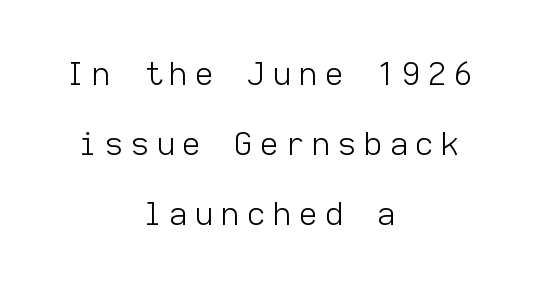
{"serif": "no", "italic": "no", "bold": "no", "weight": "light", "width": "normal", "stroke_contrast": "low", "x_height": "medium", "monospaced": "yes", "underline": "no", "align": "center", "line_spacing": "loose", "line_spacing_ratio": 2.26, "letter_spacing": "wide", "letter_spacing_em": 0.26, "glyph_px": 31}
